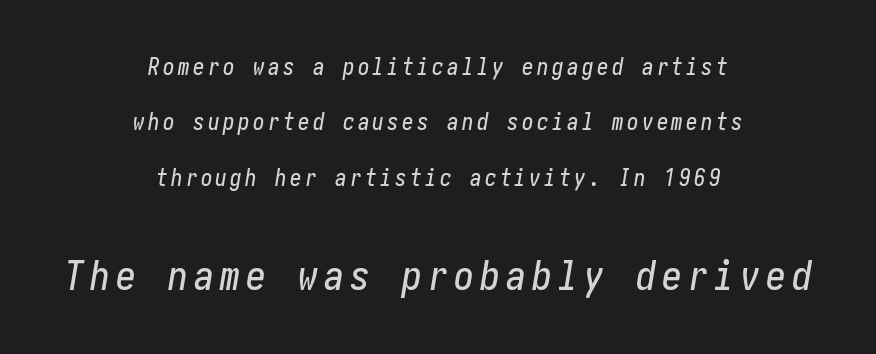
Q: Is the text italic (slanted)? A: Yes, it leans right by about 10 degrees.
Q: Is the text underlined? A: No.
Q: How is the paragraph aligned? A: Centered.
Q: Is the spacing between lines tight, normal or loose? A: Loose.
Q: Which block of text is set in a larger size, the first (top) or the second (bottom)? A: The second (bottom) one.
Q: Width (condensed, normal, or wide)? A: Condensed.
Q: Stroke contrast? A: Low.
Q: x-height? A: Medium.
